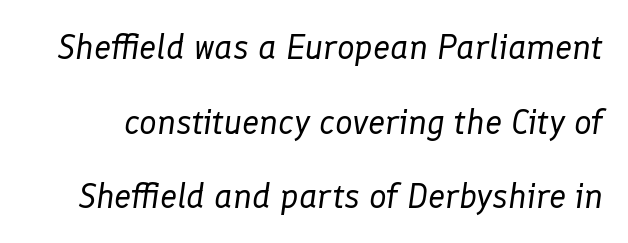
These lines stand farther apart than default settings would place them. Observe the lean: these are italic letterforms. The tracking reads as untouched default to a designer's eye. Compared with a typical body face, this is equally light or lighter still. Rule under the text: the space is simply empty. Each letter keeps its own natural width here, so spacing adapts to shape.
